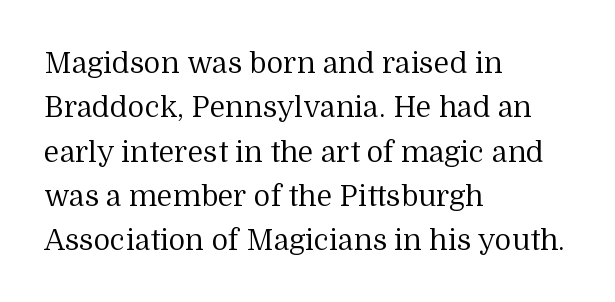
The image shows 29 px regular-weight serif type, upright; set left-aligned, normal line spacing (1.53x), normal letter spacing, not underlined; medium stroke contrast and a medium x-height.
